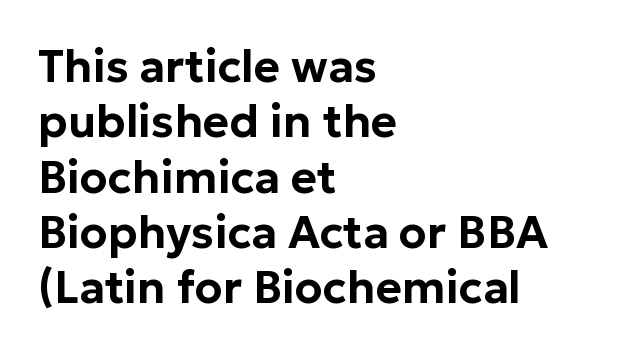
Is this a fixed-width face? No — the glyphs have proportional, varying widths. Honestly, there is no underline to notice here at all. Characters follow at the spacing the type designer built in. Designer's note — italics off, roman on. The font family rendered here belongs to the sans-serif group.
